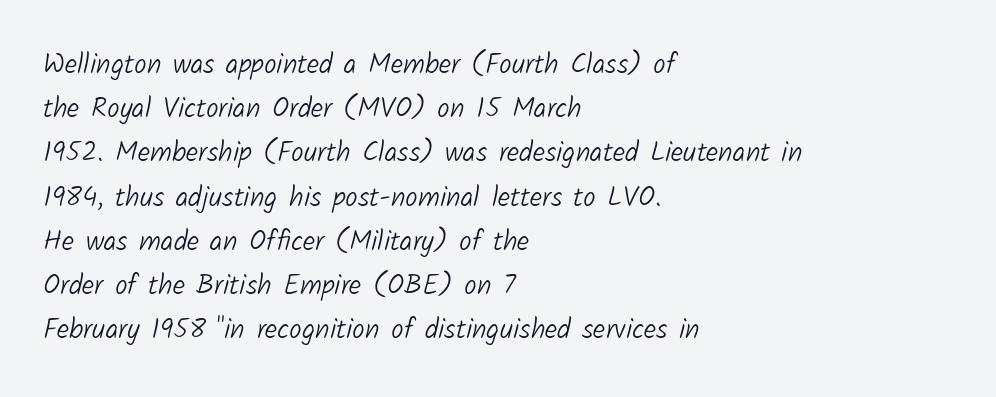
{"serif": "no", "bold": "no", "weight": "light", "width": "normal", "stroke_contrast": "low", "x_height": "medium", "monospaced": "no", "underline": "no", "align": "left", "line_spacing": "normal", "line_spacing_ratio": 1.58, "letter_spacing": "normal", "letter_spacing_em": 0.0, "glyph_px": 28}
